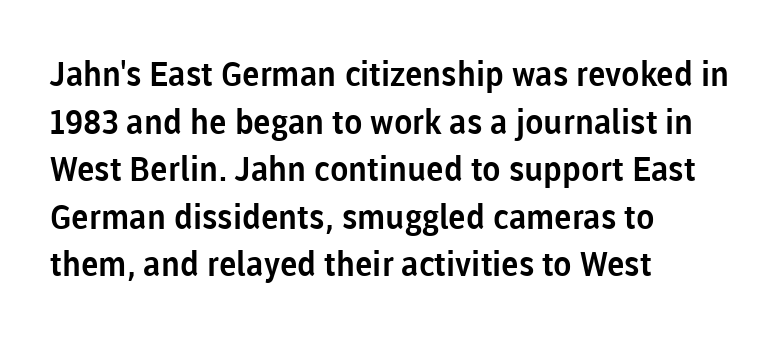
Q: Is the text italic (slanted)? A: No, it is upright.
Q: Is the typeface a serif or a sans-serif typeface? A: Sans-serif.
Q: Is the text underlined? A: No.
Q: How is the paragraph aligned? A: Left-aligned.
Q: Is the spacing between letters normal or unusually wide? A: Normal.
Q: Is the spacing between lines tight, normal or loose? A: Normal.
Q: Width (condensed, normal, or wide)? A: Normal.
Q: Stroke contrast? A: Low.
Q: x-height? A: Medium.
Q: Monospaced? A: No.
